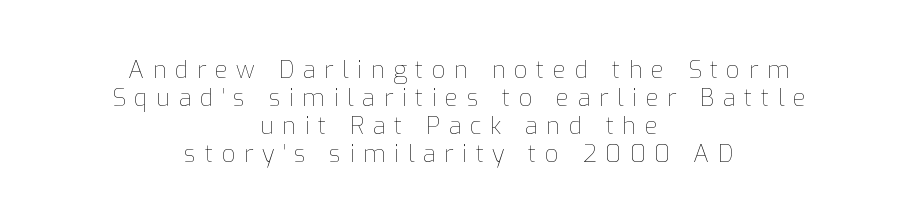
The image shows 24 px text type, upright; set centered, line spacing 1.16x, unusually wide letter spacing (+0.35 em), not underlined.
